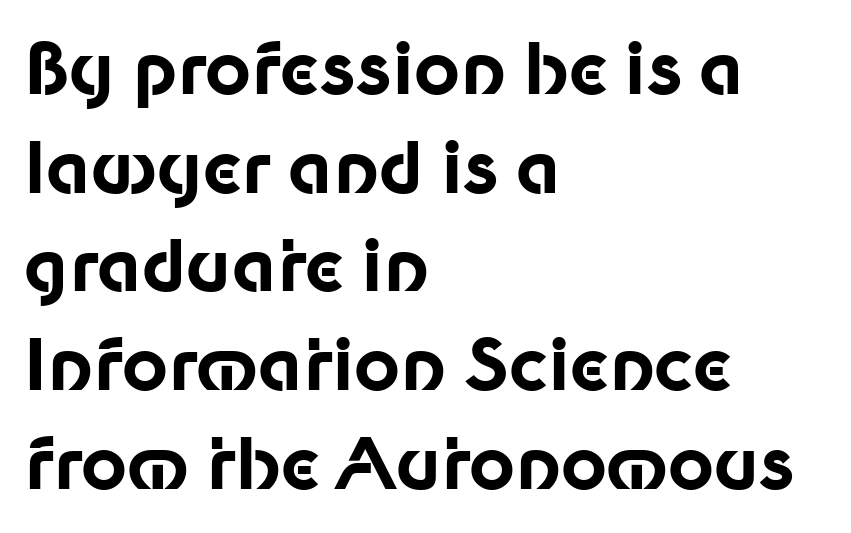
{"serif": "no", "italic": "no", "bold": "yes", "weight": "bold", "width": "normal", "stroke_contrast": "low", "x_height": "medium", "monospaced": "no", "underline": "no", "align": "left", "line_spacing": "normal", "line_spacing_ratio": 1.39, "letter_spacing": "normal", "letter_spacing_em": 0.0, "glyph_px": 71}
